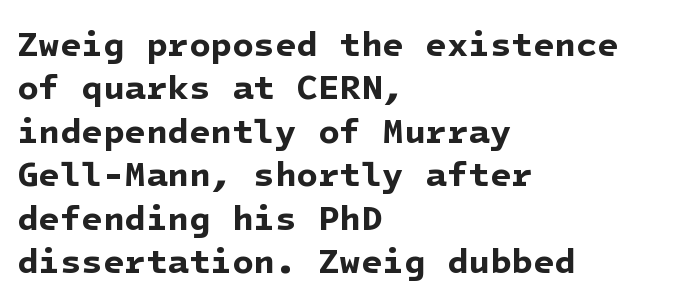
Q: Is the text bold? A: Yes.
Q: Is the typeface a serif or a sans-serif typeface? A: Sans-serif.
Q: Is the text underlined? A: No.
Q: How is the paragraph aligned? A: Left-aligned.
Q: Is the spacing between letters normal or unusually wide? A: Normal.
Q: Width (condensed, normal, or wide)? A: Normal.
Q: Stroke contrast? A: Low.
Q: x-height? A: Medium.
